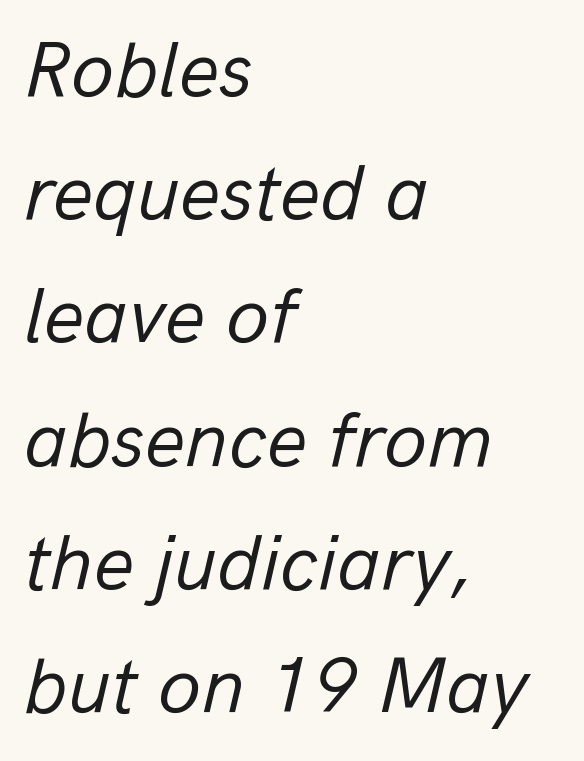
The image shows 79 px regular-weight type, italic (leaning right); set left-aligned, normal line spacing (1.56x), normal letter spacing, not underlined; low stroke contrast and a medium x-height.
